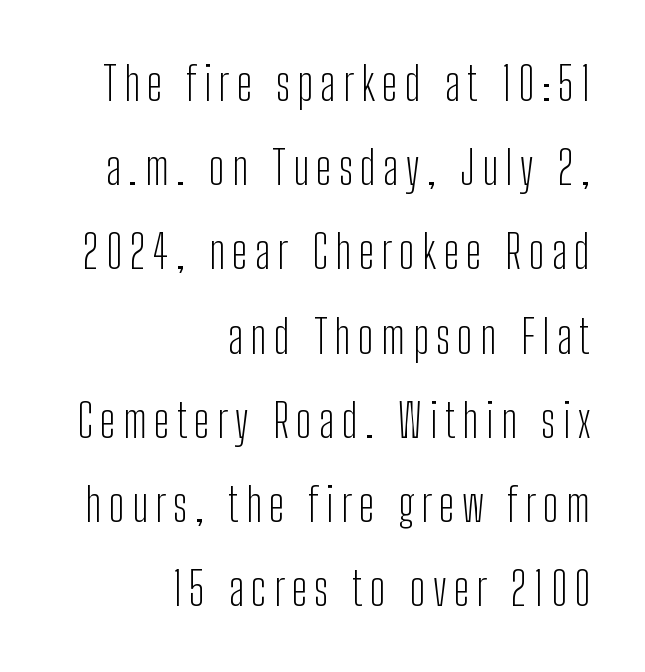
Q: Is the text bold? A: No.
Q: Is the text italic (slanted)? A: No, it is upright.
Q: Is the typeface a serif or a sans-serif typeface? A: Sans-serif.
Q: Is the text underlined? A: No.
Q: How is the paragraph aligned? A: Right-aligned.
Q: Width (condensed, normal, or wide)? A: Condensed.
Q: Stroke contrast? A: Low.
Q: x-height? A: Medium.
Q: Monospaced? A: No.
